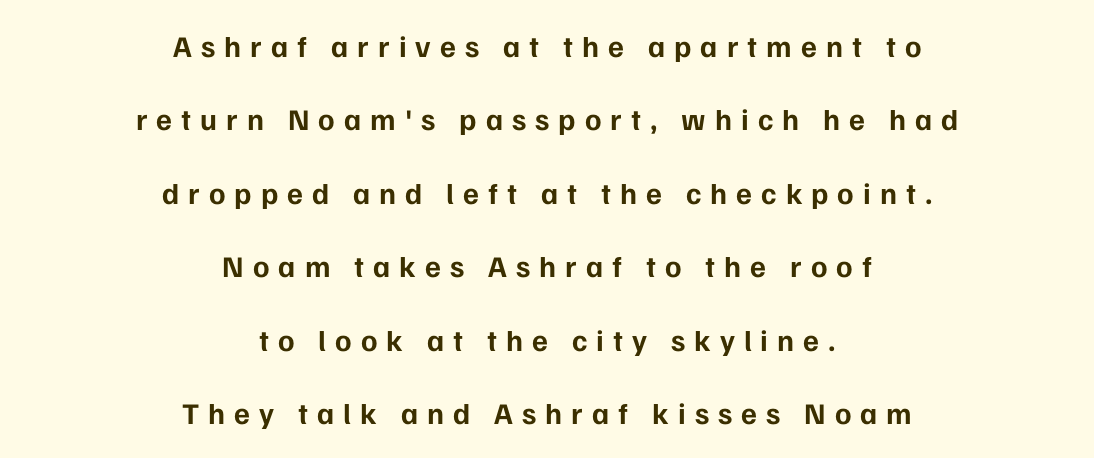
Does the lettering tilt? It doesn't — this is upright. Loose tracking; the words dissolve into strings of separated letters. Honestly, there is no underline to notice here at all. The typesetter chose a symmetrical, centered arrangement here. The letters are bold, with thick, heavy strokes.
